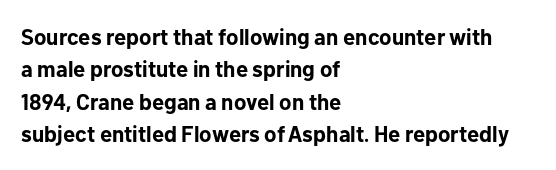
This block has exactly the height ordinary leading produces. A roman cut, with each character standing at attention. Typesetter's note: full bold, strokes at maximum text heaviness. The rendering anchors every line to the left-hand side.
